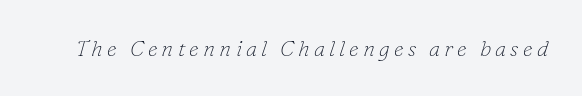
The image shows 22 px text type, italic (leaning right); set not underlined.
